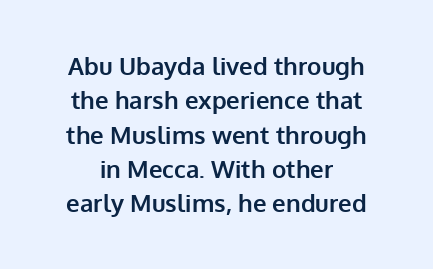
{"italic": "no", "bold": "yes", "underline": "no", "line_spacing": "normal", "line_spacing_ratio": 1.43, "letter_spacing": "normal", "letter_spacing_em": 0.0, "glyph_px": 24}
